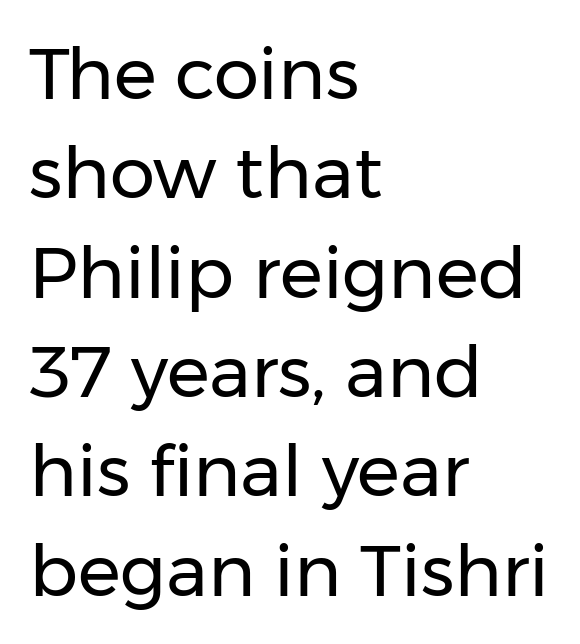
Interline gaps are of average width in this sample. Anything drawn beneath the words? Only blank space. Nothing unusual about the tracking: characters are spaced as the font intends. Does the type have serifs? No, each stem ends abruptly. Stem width sits at or under what a default text font uses. Do the characters align in a grid? No, the font is proportional.
